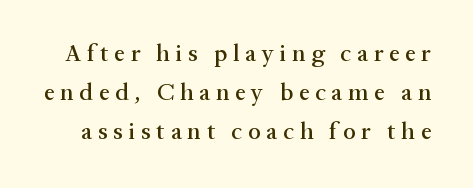
The space directly below the letters is spotless. The tracking jumps out immediately: characters are airy and widely separated. Vertical spacing — default. Posture: straight, roman, zero tilt.
